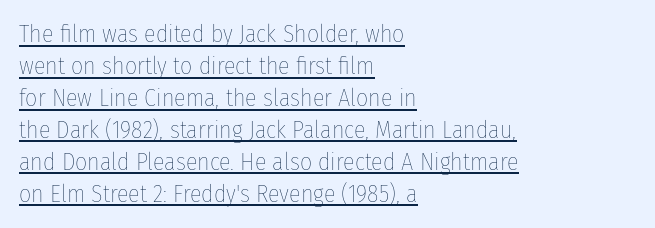
Q: Is the text bold? A: No.
Q: Is the text italic (slanted)? A: No, it is upright.
Q: Is the text underlined? A: Yes.
Q: How is the paragraph aligned? A: Left-aligned.
Q: Is the spacing between letters normal or unusually wide? A: Normal.
Q: Is the spacing between lines tight, normal or loose? A: Normal.
